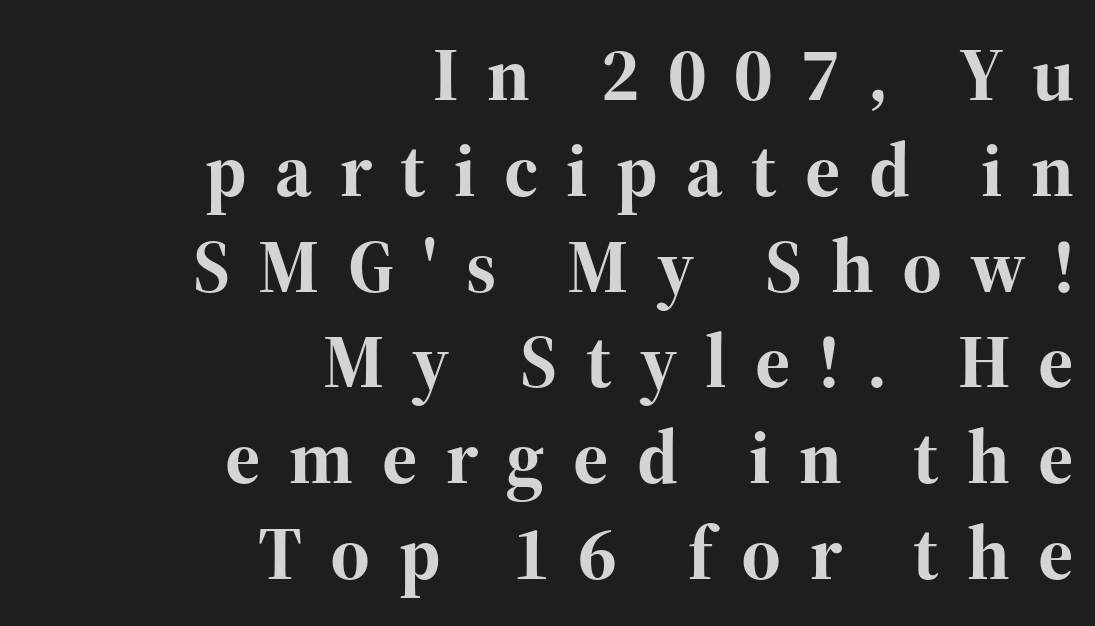
Q: Is the text bold? A: Yes.
Q: Is the text italic (slanted)? A: No, it is upright.
Q: Is the typeface a serif or a sans-serif typeface? A: Serif.
Q: Is the text underlined? A: No.
Q: How is the paragraph aligned? A: Right-aligned.
Q: Is the spacing between letters normal or unusually wide? A: Unusually wide.
Q: Is the spacing between lines tight, normal or loose? A: Normal.
Q: Width (condensed, normal, or wide)? A: Normal.
Q: Stroke contrast? A: High.
Q: x-height? A: Medium.
Q: Monospaced? A: No.
